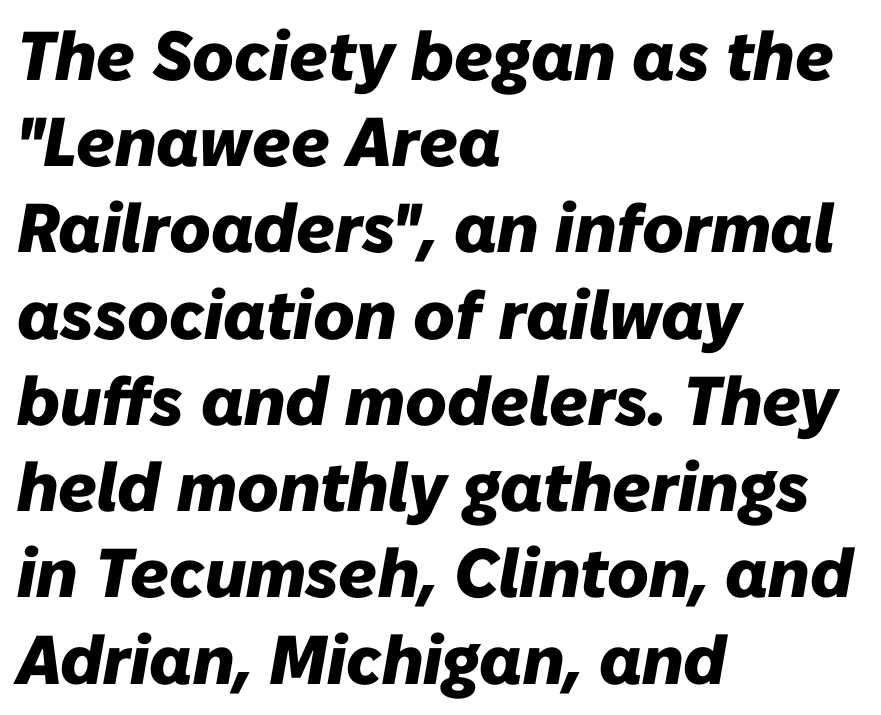
The image shows 69 px heavy type, italic (leaning right); set left-aligned, normal line spacing (1.25x), normal letter spacing, not underlined; low stroke contrast and a medium x-height.
